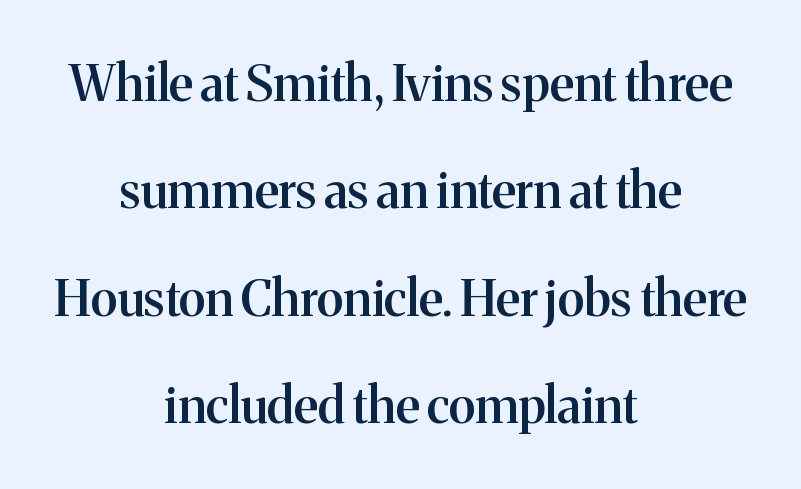
Is the letter spacing exaggerated? No — it looks like the ordinary default. Visually the block forms a symmetrical silhouette, jagged on both flanks. Unlike a clean sans, this face finishes its strokes with serifs. The line-height multiplier appears high, well above default. Notice the strokes are somewhat thickened but not fully heavy: this is a semibold.
